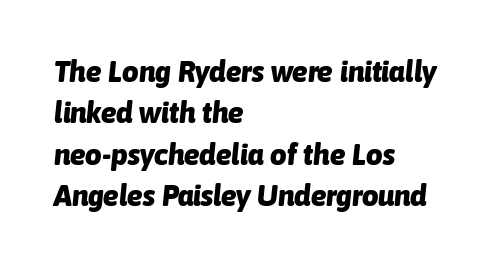
Q: Is the text bold? A: Yes.
Q: Is the text italic (slanted)? A: Yes, it leans right by about 6 degrees.
Q: Is the text underlined? A: No.
Q: How is the paragraph aligned? A: Left-aligned.
Q: Is the spacing between letters normal or unusually wide? A: Normal.
Q: Is the spacing between lines tight, normal or loose? A: Normal.
Q: Width (condensed, normal, or wide)? A: Normal.
Q: Stroke contrast? A: Low.
Q: x-height? A: Medium.
Q: Monospaced? A: No.
